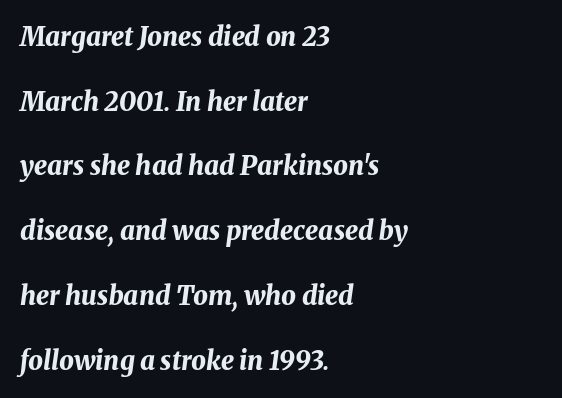
The image shows 26 px bold type, italic (leaning right); set left-aligned, loose line spacing (2.49x), normal letter spacing, not underlined.
